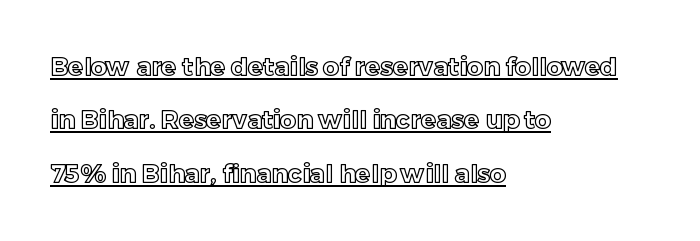
{"italic": "no", "underline": "yes", "align": "left", "line_spacing": "loose", "line_spacing_ratio": 2.14, "letter_spacing": "normal", "letter_spacing_em": 0.0, "glyph_px": 25}
